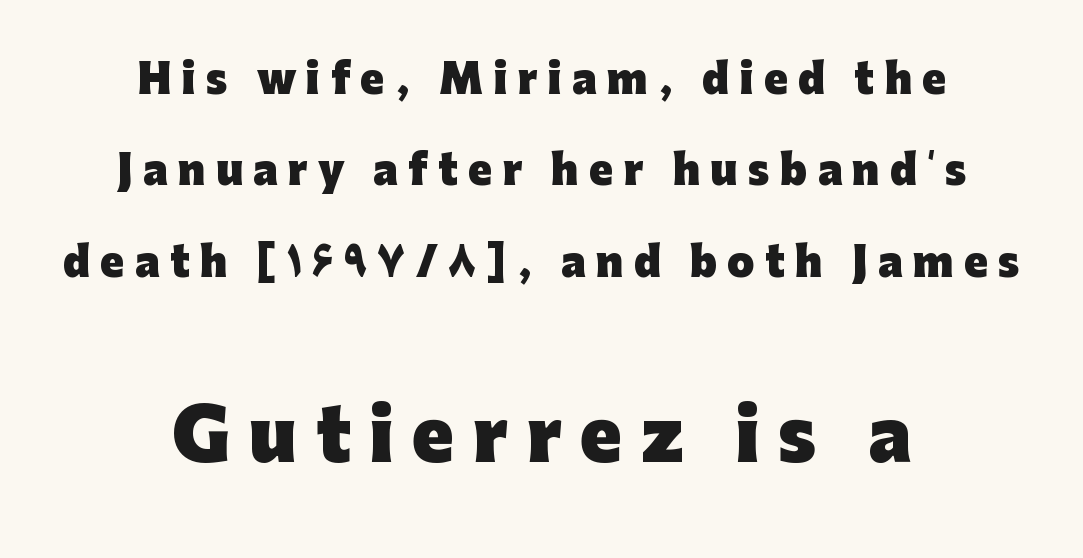
The image shows 69 px heavy sans-serif type, upright; set centered, loose line spacing (2.34x), unusually wide letter spacing (+0.27 em), not underlined; the second (bottom) block is 1.77x larger; low stroke contrast and a medium x-height.
